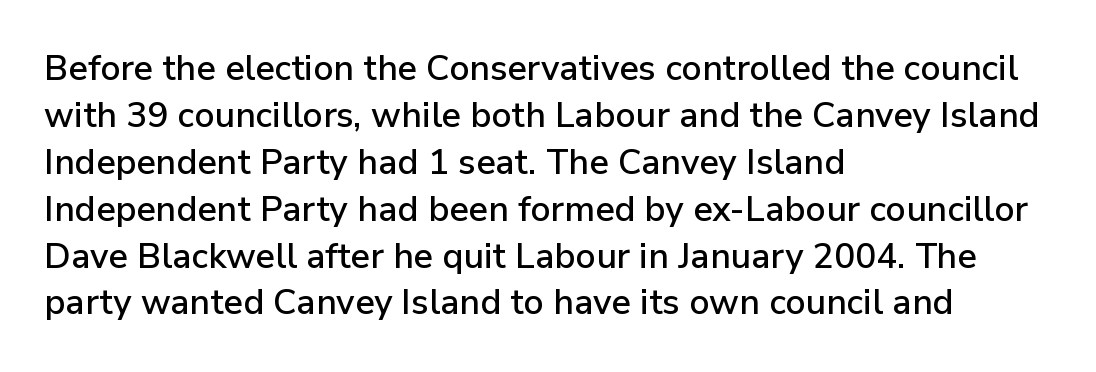
Q: Is the text italic (slanted)? A: No, it is upright.
Q: Is the typeface a serif or a sans-serif typeface? A: Sans-serif.
Q: Is the text underlined? A: No.
Q: How is the paragraph aligned? A: Left-aligned.
Q: Is the spacing between letters normal or unusually wide? A: Normal.
Q: Is the spacing between lines tight, normal or loose? A: Normal.
Q: Width (condensed, normal, or wide)? A: Normal.
Q: Stroke contrast? A: Low.
Q: x-height? A: Medium.
Q: Monospaced? A: No.
